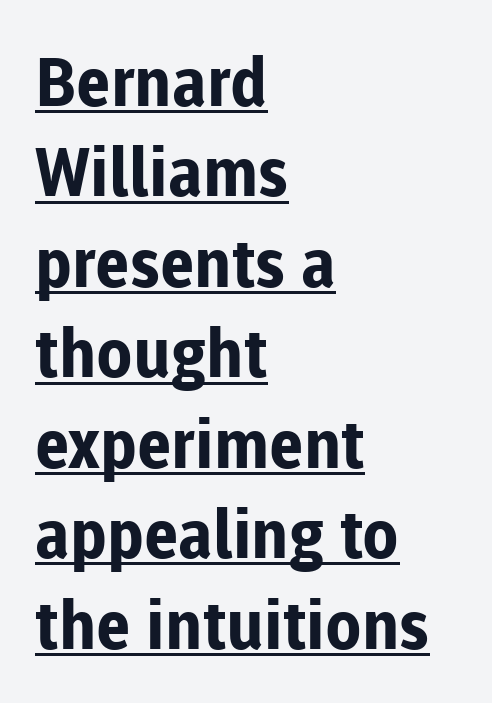
Q: Is the text bold? A: Yes.
Q: Is the text italic (slanted)? A: No, it is upright.
Q: Is the typeface a serif or a sans-serif typeface? A: Sans-serif.
Q: Is the text underlined? A: Yes.
Q: How is the paragraph aligned? A: Left-aligned.
Q: Is the spacing between letters normal or unusually wide? A: Normal.
Q: Is the spacing between lines tight, normal or loose? A: Normal.
Q: Width (condensed, normal, or wide)? A: Normal.
Q: Stroke contrast? A: Low.
Q: x-height? A: Medium.
Q: Monospaced? A: No.
